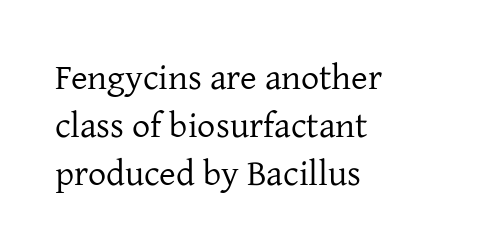
The image shows 36 px regular-weight serif type, upright; set left-aligned, normal line spacing (1.33x), normal letter spacing, not underlined; low stroke contrast and a medium x-height.
